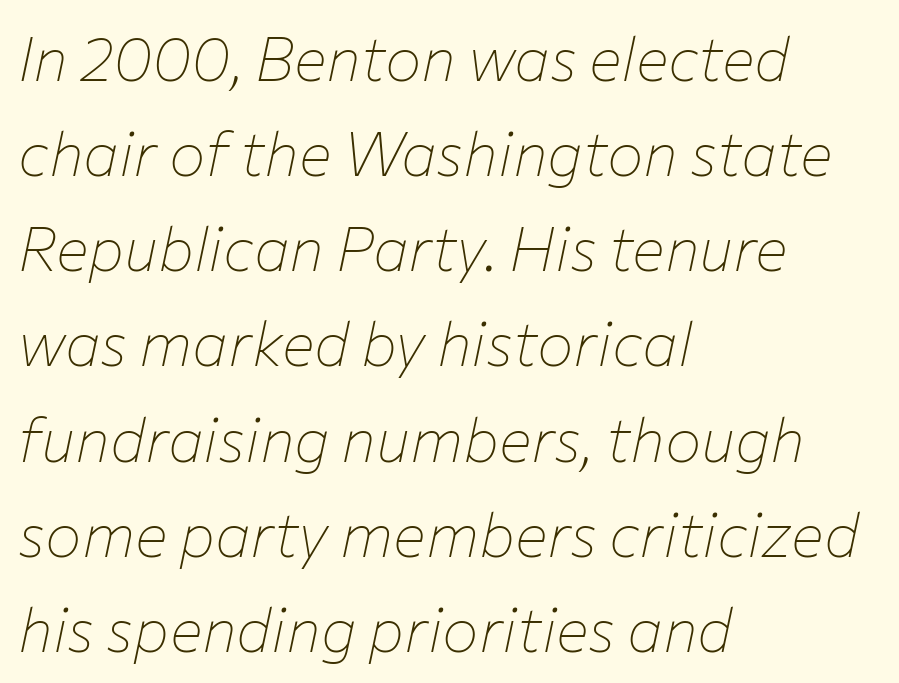
{"italic": "yes", "lean": "right", "slant_degrees": 12, "bold": "no", "weight": "thin", "width": "normal", "stroke_contrast": "low", "x_height": "medium", "monospaced": "no", "underline": "no", "align": "left", "line_spacing": "normal", "line_spacing_ratio": 1.56, "letter_spacing": "normal", "letter_spacing_em": 0.0, "glyph_px": 61}
